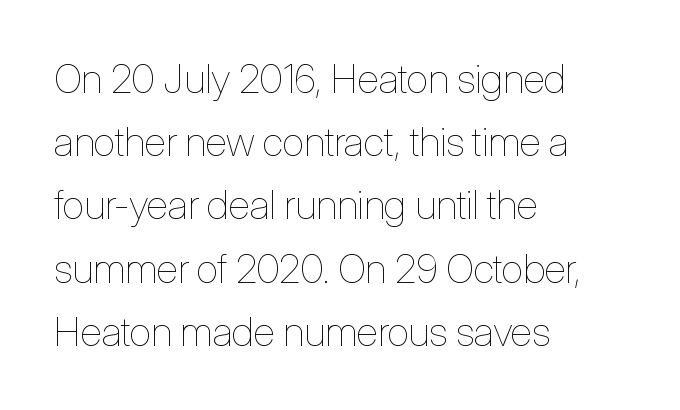
Q: Is the text bold? A: No.
Q: Is the text italic (slanted)? A: No, it is upright.
Q: Is the text underlined? A: No.
Q: How is the paragraph aligned? A: Left-aligned.
Q: Is the spacing between letters normal or unusually wide? A: Normal.
Q: Is the spacing between lines tight, normal or loose? A: Normal.
Q: Width (condensed, normal, or wide)? A: Condensed.
Q: Stroke contrast? A: Low.
Q: x-height? A: Medium.
Q: Monospaced? A: No.
